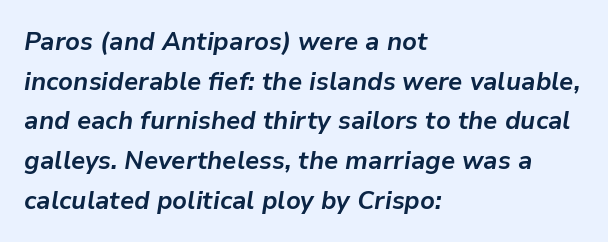
{"italic": "yes", "lean": "right", "slant_degrees": 9, "bold": "yes", "underline": "no", "align": "left", "line_spacing": "normal", "line_spacing_ratio": 1.59, "letter_spacing": "normal", "letter_spacing_em": 0.0, "glyph_px": 25}
